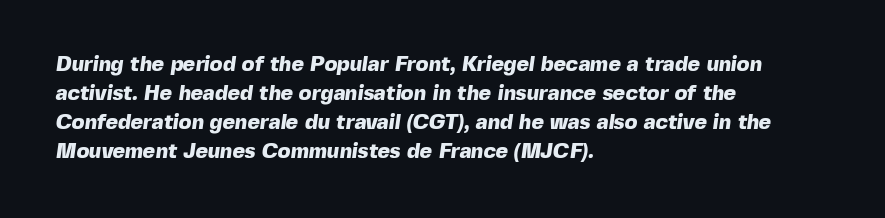
Q: Is the text bold? A: Yes.
Q: Is the text underlined? A: No.
Q: How is the paragraph aligned? A: Left-aligned.
Q: Is the spacing between letters normal or unusually wide? A: Normal.
Q: Is the spacing between lines tight, normal or loose? A: Normal.
